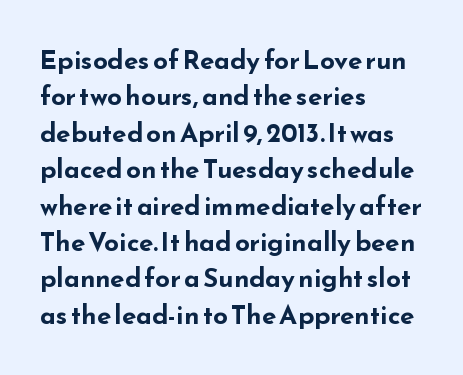
The image shows 26 px bold type, upright; set left-aligned, normal line spacing (1.4x), normal letter spacing, not underlined.
